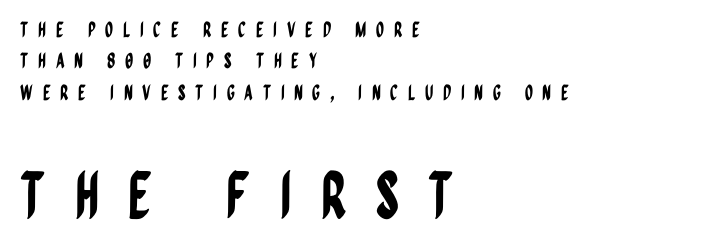
Q: Is the text italic (slanted)? A: No, it is upright.
Q: Is the typeface a serif or a sans-serif typeface? A: Sans-serif.
Q: Is the text underlined? A: No.
Q: How is the paragraph aligned? A: Left-aligned.
Q: Is the spacing between letters normal or unusually wide? A: Unusually wide.
Q: Is the spacing between lines tight, normal or loose? A: Normal.
Q: Which block of text is set in a larger size, the first (top) or the second (bottom)? A: The second (bottom) one.
Q: Width (condensed, normal, or wide)? A: Condensed.
Q: Stroke contrast? A: Low.
Q: x-height? A: Large.
Q: Monospaced? A: No.
